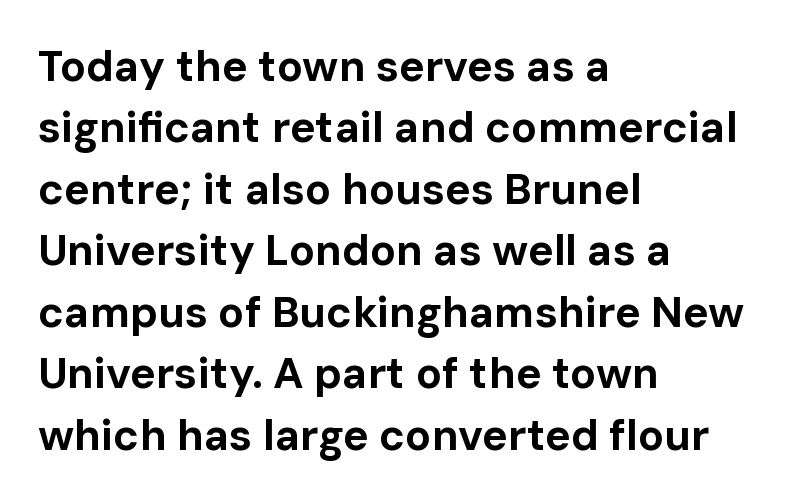
The image shows 43 px bold sans-serif type, upright; set left-aligned, normal line spacing (1.43x), normal letter spacing, not underlined; low stroke contrast and a medium x-height.
